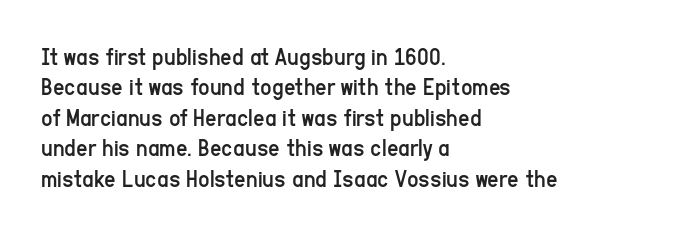
{"italic": "no", "bold": "no", "underline": "no", "align": "left", "line_spacing_ratio": 1.22, "letter_spacing": "normal", "letter_spacing_em": 0.0, "glyph_px": 25}
